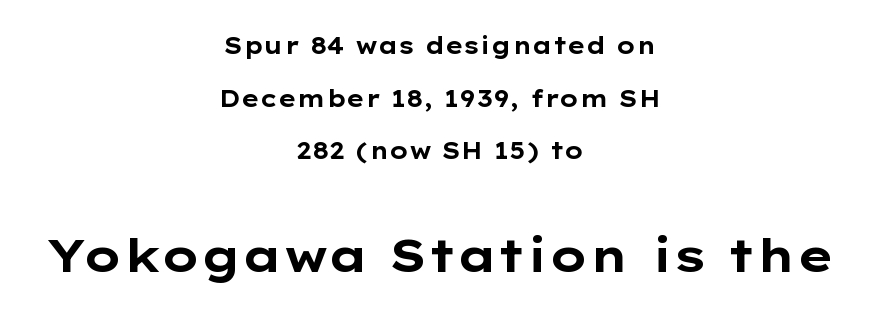
Ordinary non-slanted type is in use. Interline gaps are noticeably wide in this sample. The letterforms sit shoulder to shoulder at normal distance. The specimen omits any rule beneath the text block's lines.
